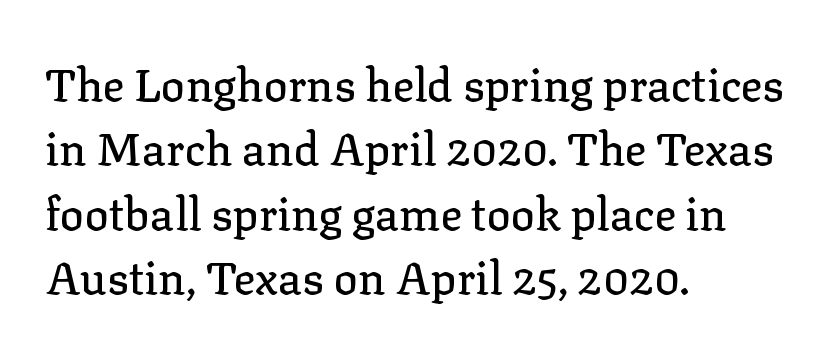
{"serif": "yes", "italic": "no", "width": "normal", "stroke_contrast": "low", "x_height": "medium", "monospaced": "no", "underline": "no", "align": "left", "line_spacing": "normal", "line_spacing_ratio": 1.43, "letter_spacing": "normal", "letter_spacing_em": 0.0, "glyph_px": 45}
